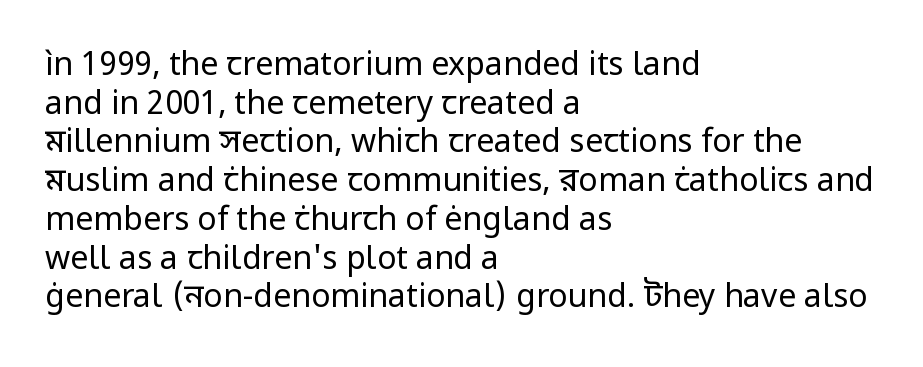
These lines are rendered in a variable-pitch font. The weight tops out at a normal text grade. Spacing between characters is what you'd get straight out of the box. The baseline area is clear.
